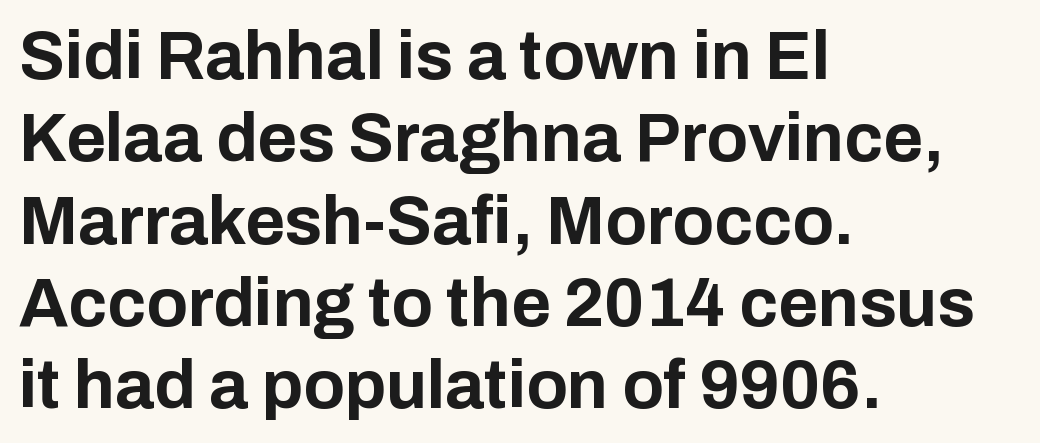
All the whitespace from short lines collects on the right. The face used here is rendered with its standard letterfit. In terms of letterform style, serifs are entirely absent. Caption: bold face, heavy strokes. Every stem runs plumb, perpendicular to the baseline. The string is rendered with underlining switched off.
